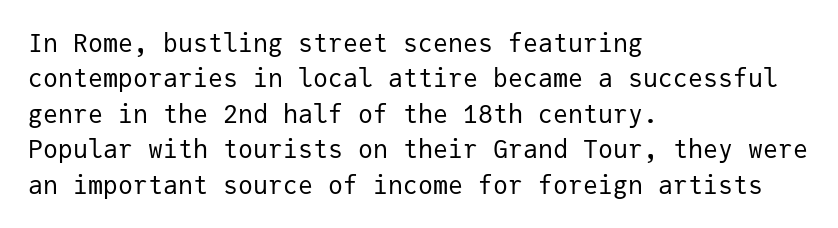
The image shows 25 px text type, upright; set left-aligned, normal line spacing (1.42x), normal letter spacing, not underlined.
